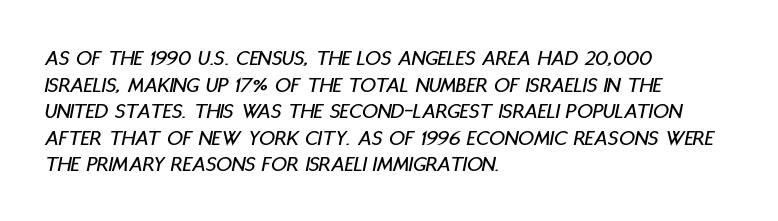
The image shows 22 px text type, italic (leaning right); set left-aligned, line spacing 1.21x, normal letter spacing, not underlined.
